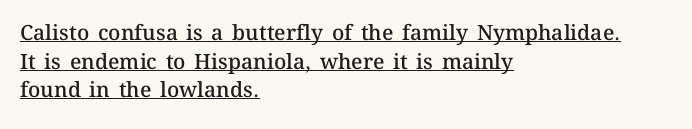
How heavy is the stroke? Medium-heavy — a semibold, shy of bold. This sample uses plain, unmodified letter spacing. Alignment: flush left. Students, observe the line beneath the letters — that is underlining. Is there much room between lines? A standard amount, neither cramped nor airy.
